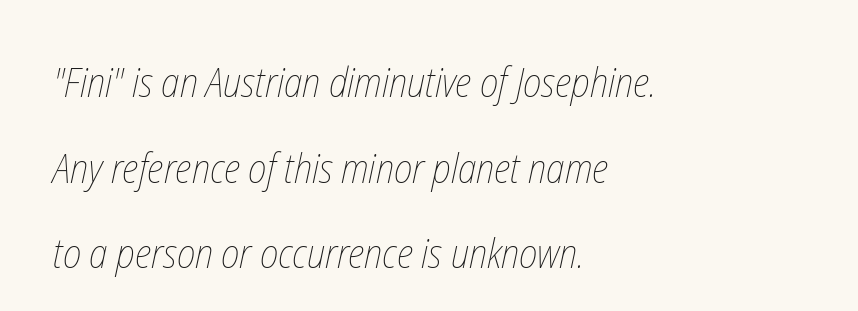
Q: Is the text bold? A: No.
Q: Is the text underlined? A: No.
Q: How is the paragraph aligned? A: Left-aligned.
Q: Is the spacing between letters normal or unusually wide? A: Normal.
Q: Is the spacing between lines tight, normal or loose? A: Loose.
Q: Width (condensed, normal, or wide)? A: Condensed.
Q: Stroke contrast? A: Low.
Q: x-height? A: Medium.
Q: Monospaced? A: No.
